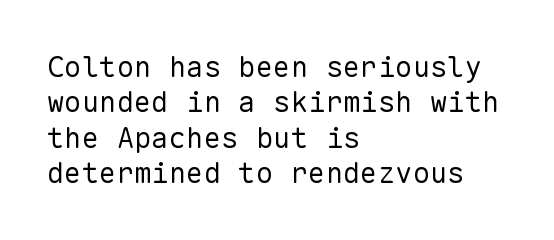
{"serif": "no", "italic": "no", "bold": "no", "weight": "regular", "width": "normal", "stroke_contrast": "low", "x_height": "medium", "monospaced": "yes", "underline": "no", "align": "left", "line_spacing_ratio": 1.22, "letter_spacing": "normal", "letter_spacing_em": 0.0, "glyph_px": 29}
